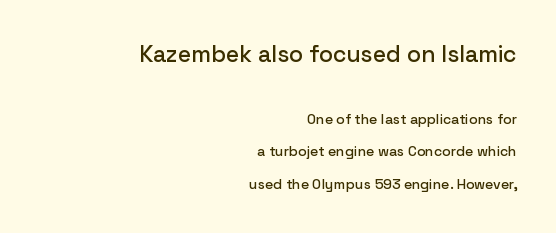
The image shows 23 px text type, upright; set right-aligned, loose line spacing (2.3x), normal letter spacing, not underlined; the first (top) block is 1.64x larger.
